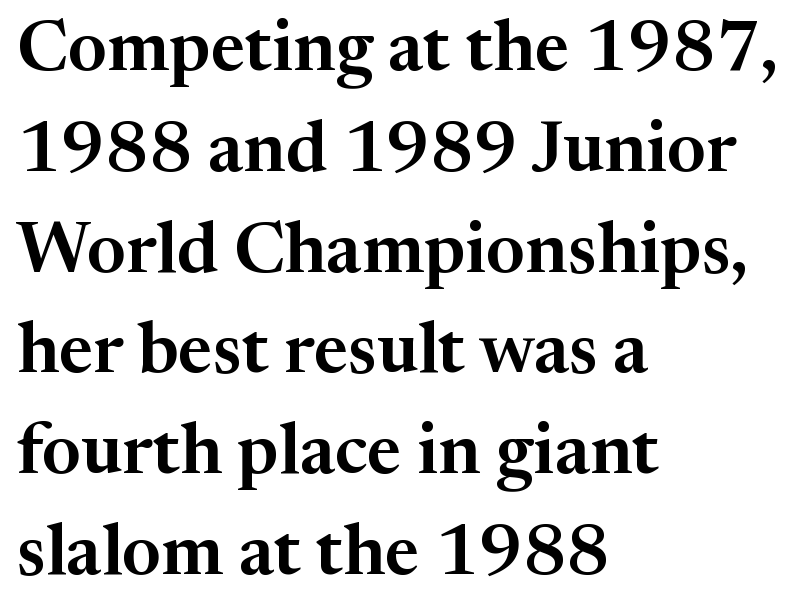
Does the type have serifs? Yes, each stem ends in a small foot. What stands out about the letter spacing? Nothing — it is the standard amount. The rendering anchors every line to the left-hand side. Character widths vary here, with narrow letters taking less room than wide ones. Horizontal bands of white between lines are of average thickness. The specimen omits any rule beneath the text block's lines.
